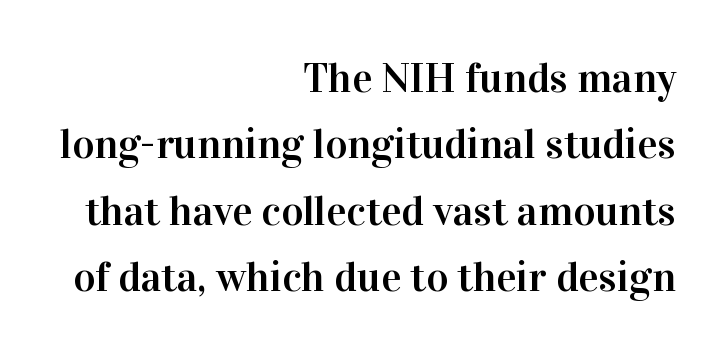
Between one letter and the next there's only the usual sliver of space. Looks like regular typesetting: each glyph gets only the width it needs. Whoever set this chose a conventional vertical rhythm. These lines are composed in type with serifs. Ascenders rise straight up at ninety degrees.
